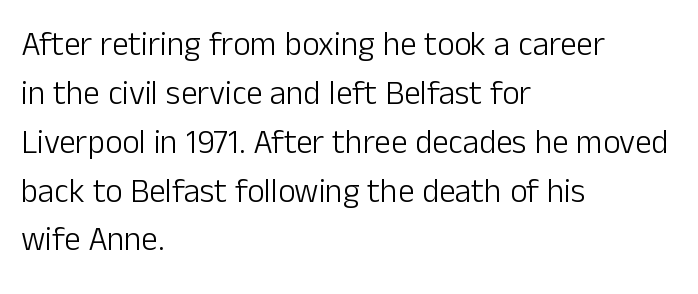
Q: Is the text bold? A: No.
Q: Is the text italic (slanted)? A: No, it is upright.
Q: Is the typeface a serif or a sans-serif typeface? A: Sans-serif.
Q: Is the text underlined? A: No.
Q: How is the paragraph aligned? A: Left-aligned.
Q: Is the spacing between letters normal or unusually wide? A: Normal.
Q: Is the spacing between lines tight, normal or loose? A: Normal.
Q: Width (condensed, normal, or wide)? A: Normal.
Q: Stroke contrast? A: Low.
Q: x-height? A: Medium.
Q: Monospaced? A: No.
